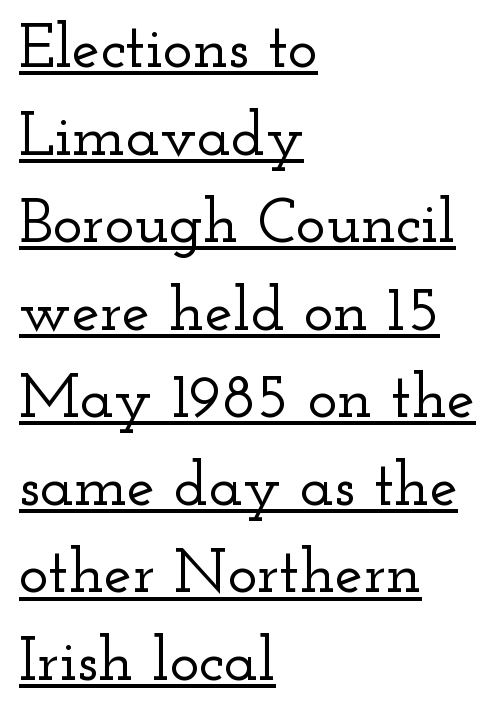
{"serif": "yes", "italic": "no", "width": "wide", "stroke_contrast": "low", "x_height": "small", "monospaced": "no", "underline": "yes", "align": "left", "line_spacing": "normal", "line_spacing_ratio": 1.39, "letter_spacing": "normal", "letter_spacing_em": 0.0, "glyph_px": 63}
